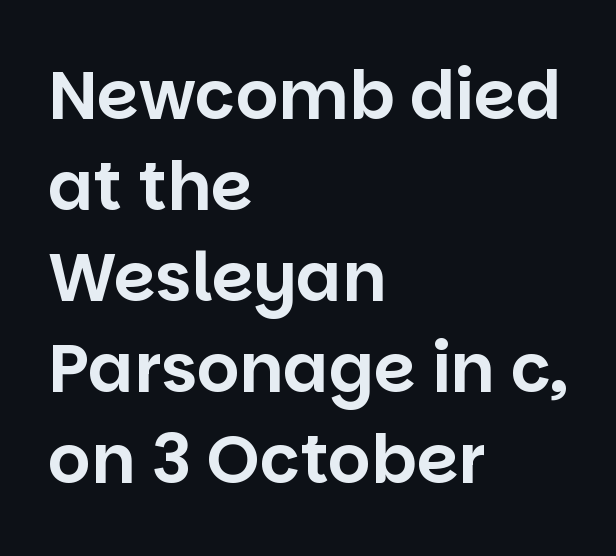
The image shows 67 px sans-serif type, upright; set left-aligned, normal line spacing (1.36x), normal letter spacing, not underlined; low stroke contrast and a large x-height.
